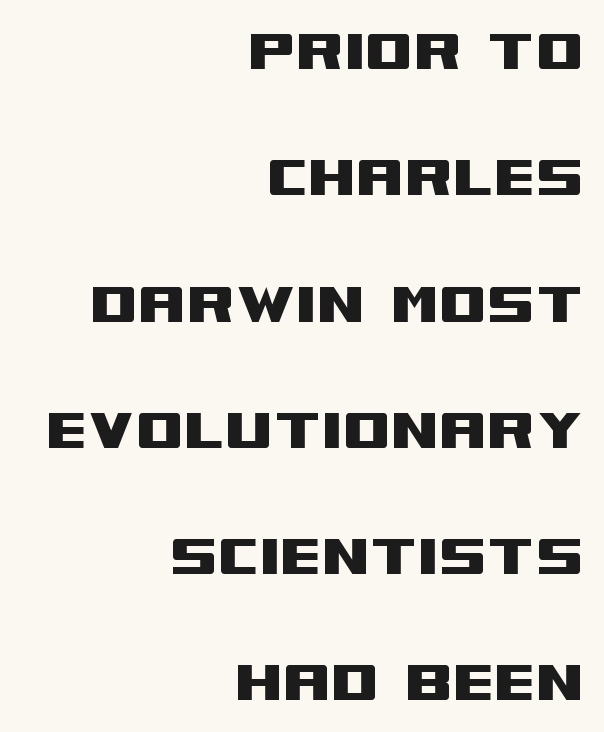
{"serif": "no", "italic": "no", "width": "wide", "stroke_contrast": "medium", "x_height": "large", "monospaced": "no", "underline": "no", "align": "right", "line_spacing_ratio": 1.83, "letter_spacing": "normal", "letter_spacing_em": 0.0, "glyph_px": 69}
